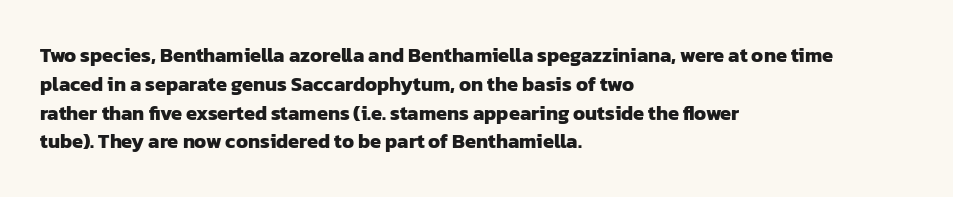
The rendering keeps characters at their native spacing. Does the copy run flush right? No — it runs flush left. A clean baseline with only descenders dipping below it. Normally led — the rows are evenly, conventionally spaced. Emphasis by weight is at full strength: bold.
